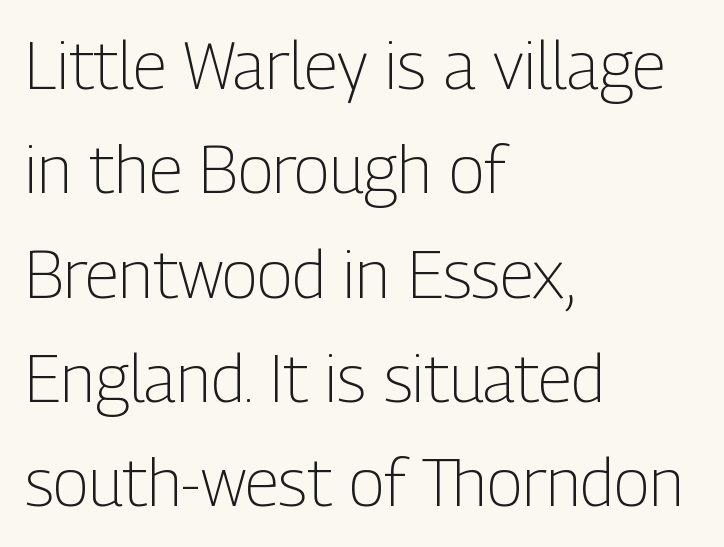
{"serif": "no", "italic": "no", "bold": "no", "weight": "light", "width": "condensed", "stroke_contrast": "low", "x_height": "medium", "monospaced": "no", "underline": "no", "align": "left", "line_spacing": "normal", "line_spacing_ratio": 1.58, "letter_spacing": "normal", "letter_spacing_em": 0.0, "glyph_px": 66}
